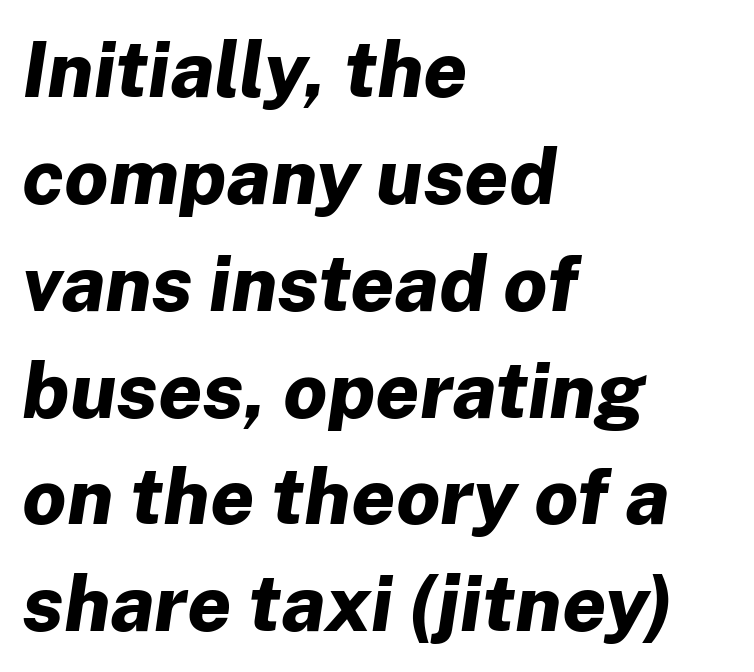
Q: Is the text bold? A: Yes.
Q: Is the text italic (slanted)? A: Yes, it leans right by about 8 degrees.
Q: Is the text underlined? A: No.
Q: How is the paragraph aligned? A: Left-aligned.
Q: Is the spacing between letters normal or unusually wide? A: Normal.
Q: Is the spacing between lines tight, normal or loose? A: Normal.
Q: Width (condensed, normal, or wide)? A: Normal.
Q: Stroke contrast? A: Low.
Q: x-height? A: Medium.
Q: Monospaced? A: No.
